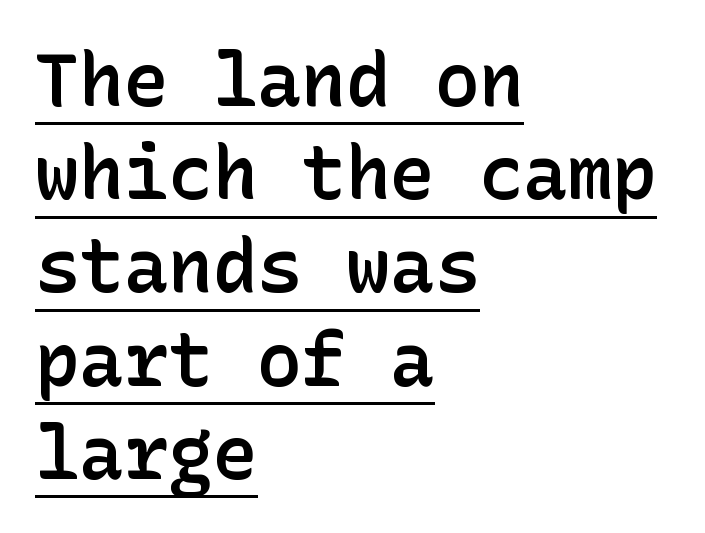
Q: Is the text bold? A: Semi-bold.
Q: Is the text italic (slanted)? A: No, it is upright.
Q: Is the typeface a serif or a sans-serif typeface? A: Sans-serif.
Q: Is the text underlined? A: Yes.
Q: How is the paragraph aligned? A: Left-aligned.
Q: Is the spacing between letters normal or unusually wide? A: Normal.
Q: Is the spacing between lines tight, normal or loose? A: Normal.
Q: Width (condensed, normal, or wide)? A: Normal.
Q: Stroke contrast? A: Low.
Q: x-height? A: Medium.
